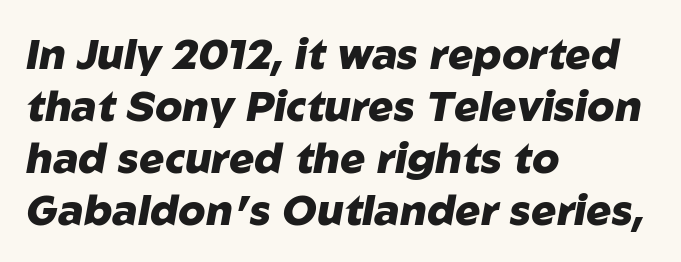
Q: Is the text bold? A: Yes.
Q: Is the text italic (slanted)? A: Yes, it leans right by about 10 degrees.
Q: Is the text underlined? A: No.
Q: How is the paragraph aligned? A: Left-aligned.
Q: Is the spacing between letters normal or unusually wide? A: Normal.
Q: Width (condensed, normal, or wide)? A: Normal.
Q: Stroke contrast? A: Low.
Q: x-height? A: Medium.
Q: Monospaced? A: No.
